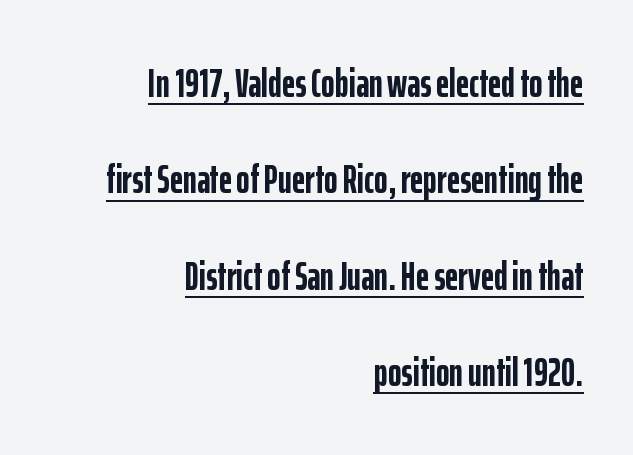
Q: Is the text bold? A: Yes.
Q: Is the text italic (slanted)? A: No, it is upright.
Q: Is the typeface a serif or a sans-serif typeface? A: Sans-serif.
Q: Is the text underlined? A: Yes.
Q: How is the paragraph aligned? A: Right-aligned.
Q: Is the spacing between letters normal or unusually wide? A: Normal.
Q: Is the spacing between lines tight, normal or loose? A: Loose.
Q: Width (condensed, normal, or wide)? A: Condensed.
Q: Stroke contrast? A: Low.
Q: x-height? A: Medium.
Q: Monospaced? A: No.
